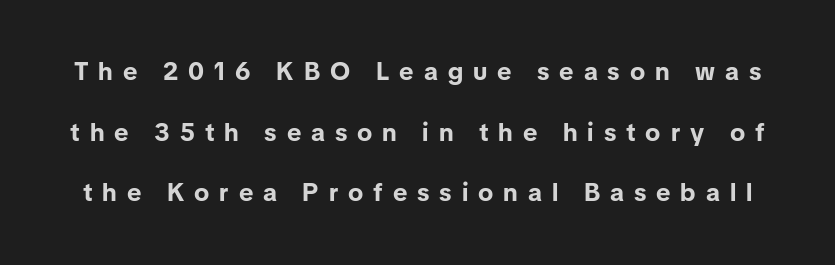
The image shows 25 px bold type, upright; set loose line spacing (2.43x), unusually wide letter spacing (+0.4 em), not underlined.
